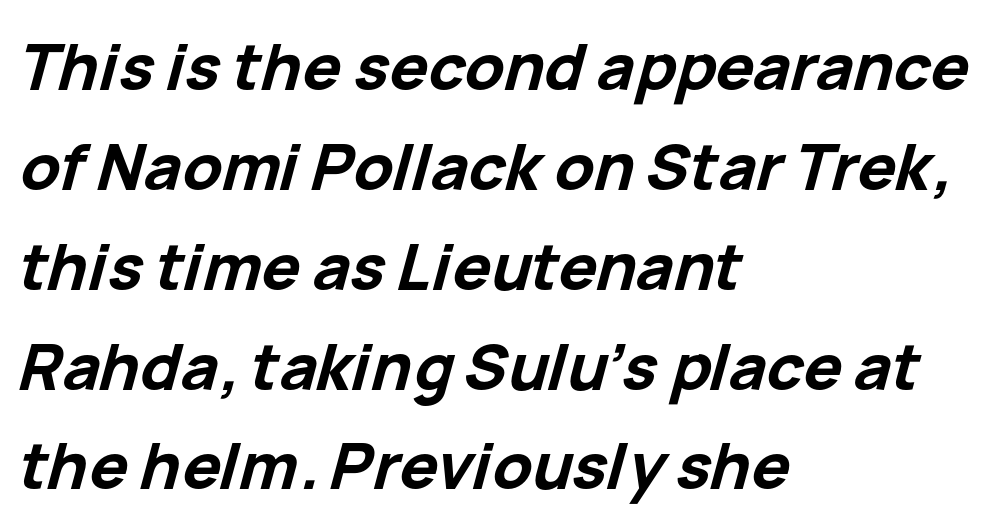
{"italic": "yes", "lean": "right", "slant_degrees": 15, "bold": "yes", "weight": "bold", "width": "normal", "stroke_contrast": "low", "x_height": "medium", "monospaced": "no", "underline": "no", "align": "left", "line_spacing": "normal", "line_spacing_ratio": 1.56, "letter_spacing": "normal", "letter_spacing_em": 0.0, "glyph_px": 64}
